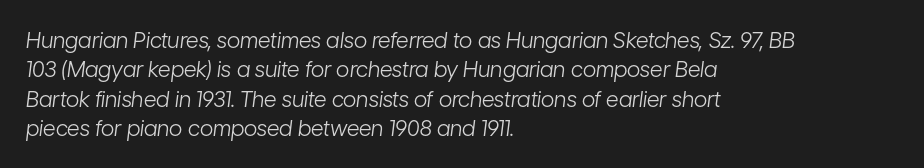
Q: Is the text bold? A: No.
Q: Is the text italic (slanted)? A: Yes, it leans right by about 7 degrees.
Q: Is the text underlined? A: No.
Q: How is the paragraph aligned? A: Left-aligned.
Q: Is the spacing between letters normal or unusually wide? A: Normal.
Q: Is the spacing between lines tight, normal or loose? A: Normal.
